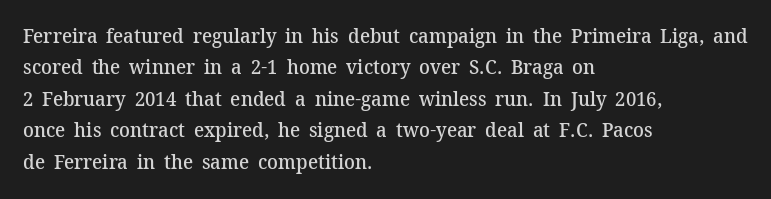
Q: Is the text bold? A: Semi-bold.
Q: Is the text italic (slanted)? A: No, it is upright.
Q: Is the text underlined? A: No.
Q: How is the paragraph aligned? A: Left-aligned.
Q: Is the spacing between letters normal or unusually wide? A: Normal.
Q: Is the spacing between lines tight, normal or loose? A: Normal.
